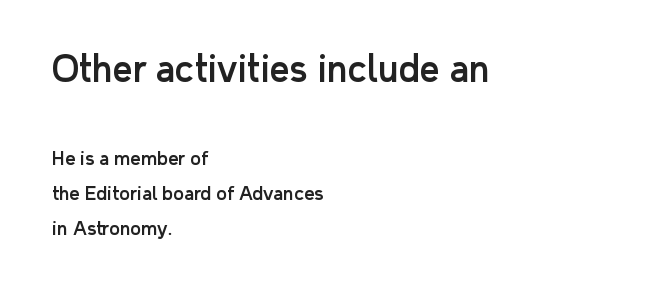
The image shows 35 px sans-serif type, upright; set left-aligned, loose line spacing (1.96x), normal letter spacing, not underlined; the first (top) block is 1.94x larger; low stroke contrast and a medium x-height.
